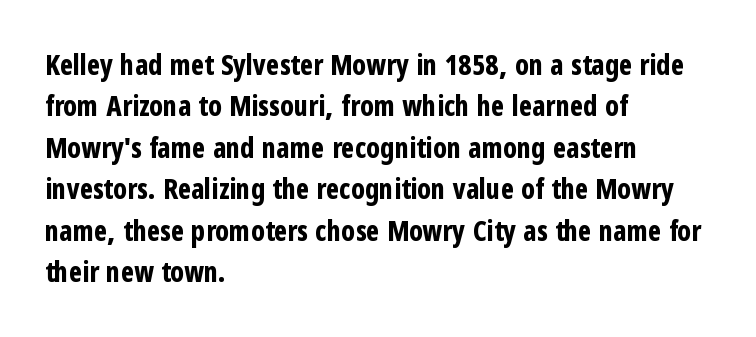
{"serif": "no", "italic": "no", "bold": "yes", "weight": "bold", "width": "condensed", "stroke_contrast": "low", "x_height": "medium", "monospaced": "no", "underline": "no", "align": "left", "line_spacing": "normal", "line_spacing_ratio": 1.48, "letter_spacing": "normal", "letter_spacing_em": 0.0, "glyph_px": 28}
